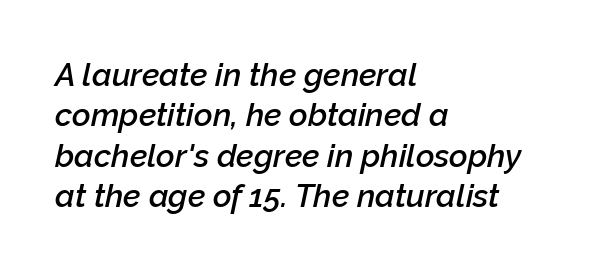
A typesetter would call this zero additional tracking. You could not count columns in this text — the font is proportionally spaced. Glance below the letters and you will spot only blank space. Whoever set this chose a conventional vertical rhythm. A classic flush-left, rag-right setting is used for this passage. In terms of posture, this sample is oblique.
